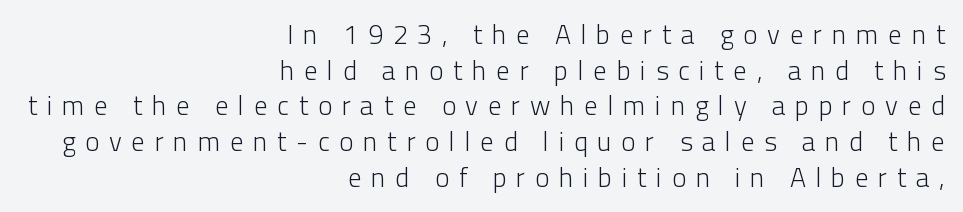
Q: Is the text bold? A: No.
Q: Is the text italic (slanted)? A: No, it is upright.
Q: Is the text underlined? A: No.
Q: How is the paragraph aligned? A: Right-aligned.
Q: Is the spacing between letters normal or unusually wide? A: Unusually wide.
Q: Is the spacing between lines tight, normal or loose? A: Normal.
